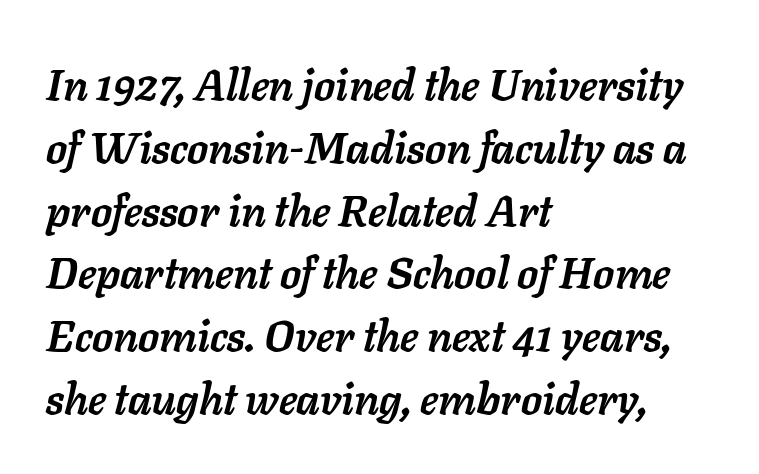
{"italic": "yes", "lean": "right", "slant_degrees": 11, "bold": "yes", "weight": "semibold", "width": "normal", "stroke_contrast": "low", "x_height": "medium", "monospaced": "no", "underline": "no", "align": "left", "line_spacing": "normal", "line_spacing_ratio": 1.46, "letter_spacing": "normal", "letter_spacing_em": 0.0, "glyph_px": 43}
